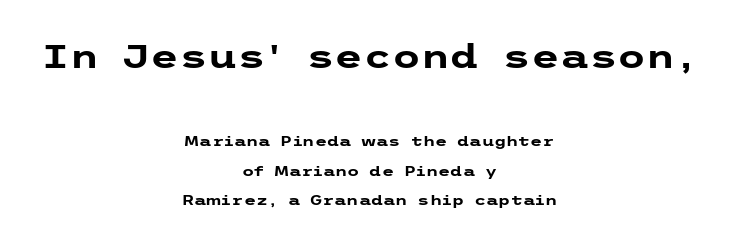
The area under the type is left untouched. Thick stems and heavy bowls — unmistakably bold. Does the copy run flush right? No — it is centered line by line. Inter-character spacing is left at the font's built-in metrics. Summary of vertical rhythm: relaxed, with wide interline spacing. Vertical strokes here are truly vertical.
